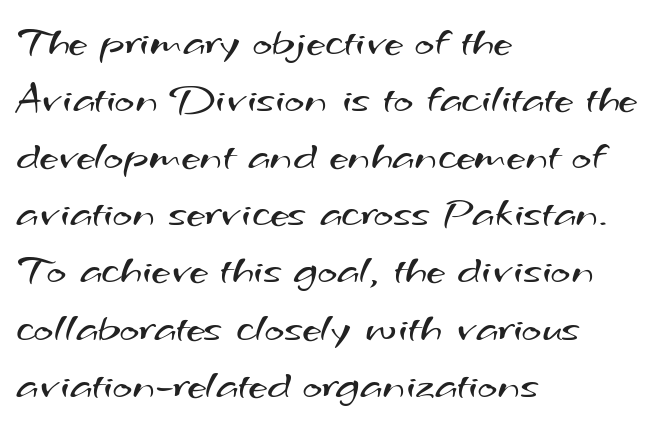
A typesetter would label this face a sans. Notice how the passage keeps a crisp vertical edge on the left only. The rendering keeps characters at their native spacing. Proportional: the letters do not fall into vertical columns. Leading: standard.
